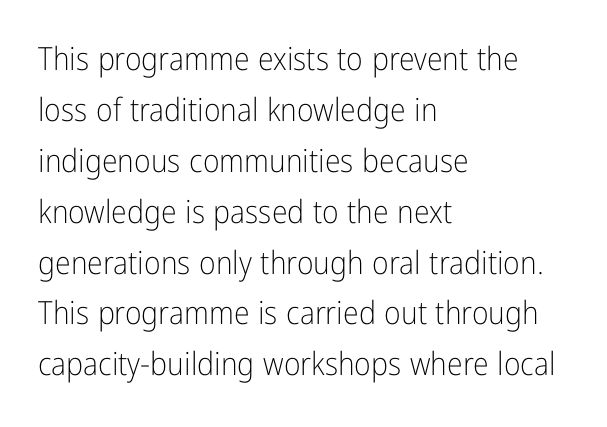
The image shows 32 px light, condensed sans-serif type, upright; set left-aligned, normal line spacing (1.59x), normal letter spacing, not underlined; low stroke contrast and a medium x-height.
